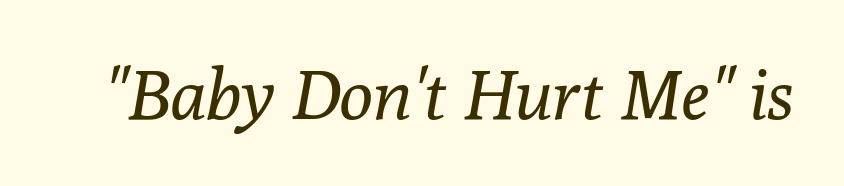
Q: Is the text bold? A: No.
Q: Is the text italic (slanted)? A: Yes, it leans right by about 10 degrees.
Q: Is the typeface a serif or a sans-serif typeface? A: Serif.
Q: Is the text underlined? A: No.
Q: Is the spacing between letters normal or unusually wide? A: Normal.
Q: Width (condensed, normal, or wide)? A: Normal.
Q: Stroke contrast? A: Low.
Q: x-height? A: Medium.
Q: Monospaced? A: No.
